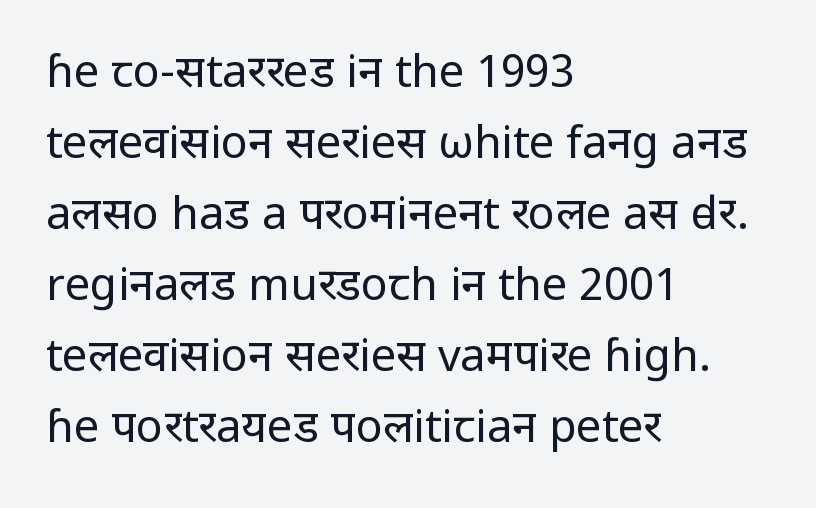
{"serif": "no", "italic": "no", "bold": "no", "weight": "regular", "width": "normal", "stroke_contrast": "low", "x_height": "medium", "monospaced": "no", "underline": "no", "align": "left", "line_spacing": "normal", "line_spacing_ratio": 1.58, "letter_spacing": "normal", "letter_spacing_em": 0.0, "glyph_px": 45}
